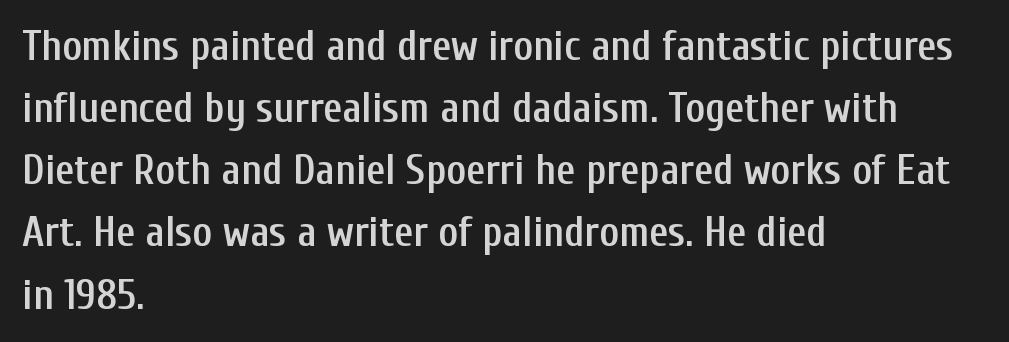
Q: Is the text bold? A: Semi-bold.
Q: Is the text italic (slanted)? A: No, it is upright.
Q: Is the typeface a serif or a sans-serif typeface? A: Sans-serif.
Q: Is the text underlined? A: No.
Q: How is the paragraph aligned? A: Left-aligned.
Q: Is the spacing between letters normal or unusually wide? A: Normal.
Q: Is the spacing between lines tight, normal or loose? A: Normal.
Q: Width (condensed, normal, or wide)? A: Condensed.
Q: Stroke contrast? A: Low.
Q: x-height? A: Medium.
Q: Monospaced? A: No.
